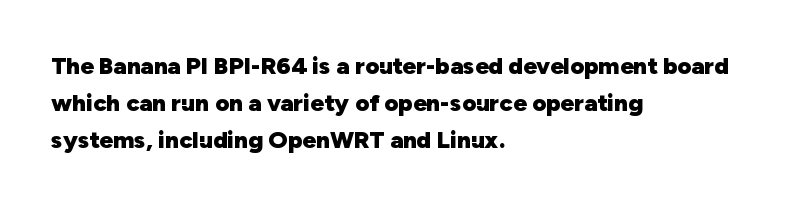
{"italic": "no", "bold": "yes", "underline": "no", "align": "left", "line_spacing": "normal", "line_spacing_ratio": 1.55, "letter_spacing": "normal", "letter_spacing_em": 0.0, "glyph_px": 24}
